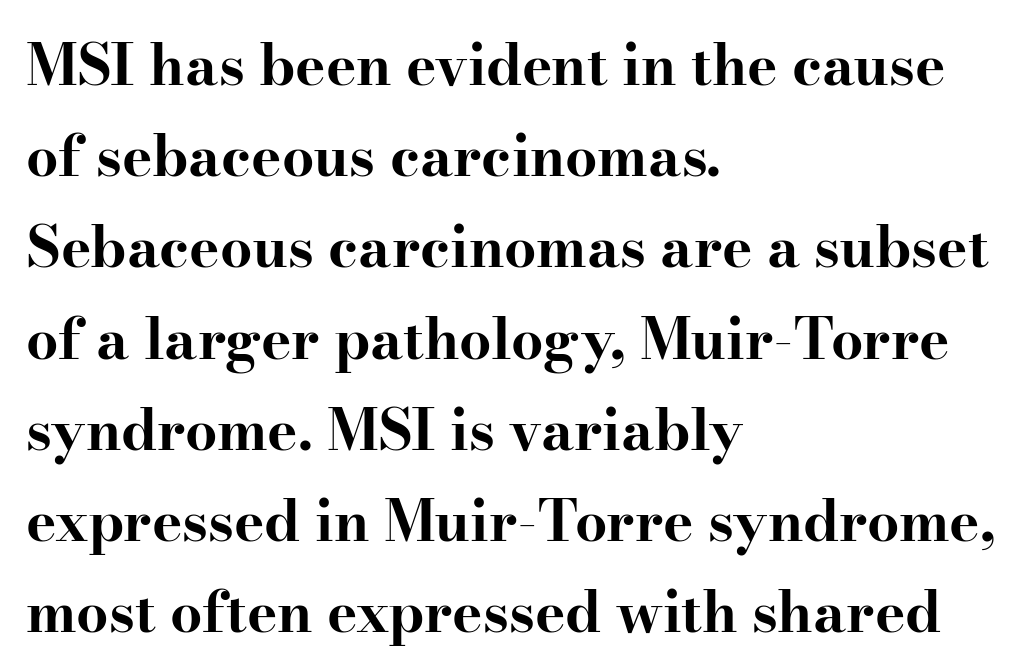
The image shows 57 px bold, wide serif type, upright; set left-aligned, normal line spacing (1.6x), normal letter spacing, not underlined; high stroke contrast and a small x-height.
